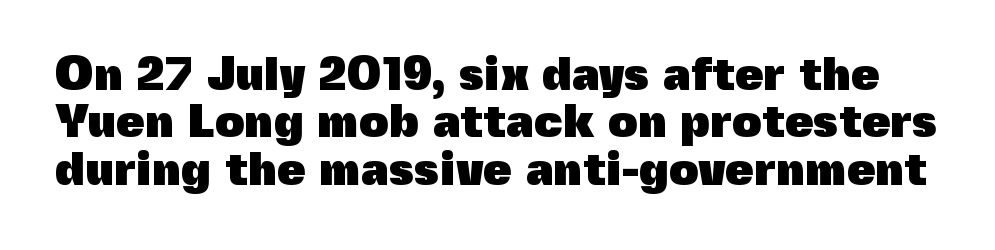
{"serif": "no", "italic": "no", "bold": "yes", "weight": "heavy", "width": "normal", "x_height": "medium", "monospaced": "no", "underline": "no", "line_spacing": "tight", "line_spacing_ratio": 1.03, "letter_spacing": "normal", "letter_spacing_em": 0.0, "glyph_px": 46}
